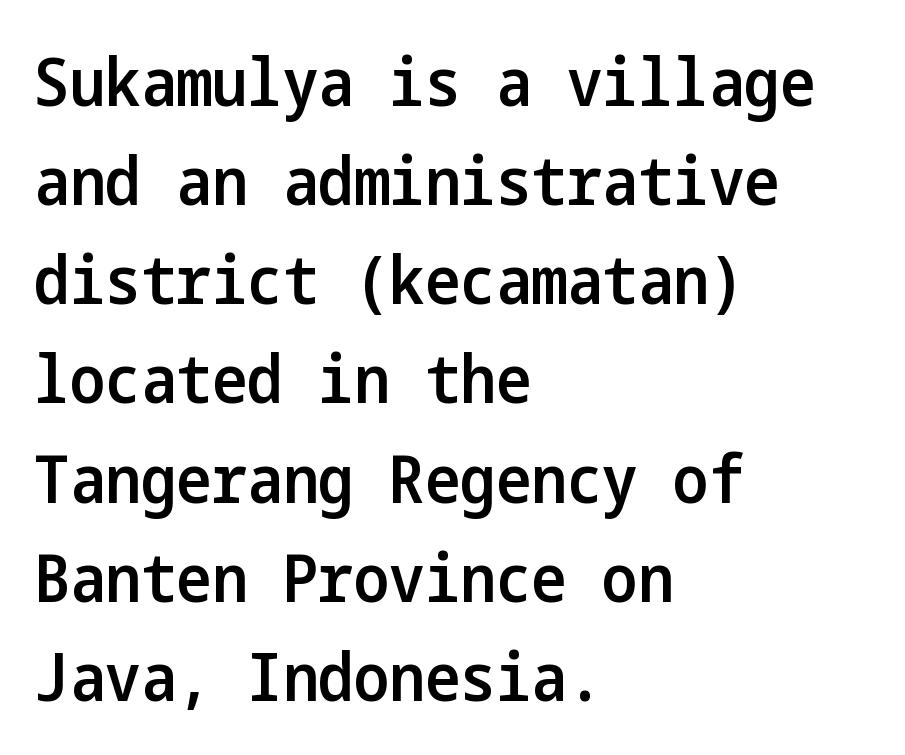
Q: Is the text bold? A: Semi-bold.
Q: Is the text italic (slanted)? A: No, it is upright.
Q: Is the typeface a serif or a sans-serif typeface? A: Sans-serif.
Q: Is the text underlined? A: No.
Q: How is the paragraph aligned? A: Left-aligned.
Q: Is the spacing between letters normal or unusually wide? A: Normal.
Q: Is the spacing between lines tight, normal or loose? A: Normal.
Q: Width (condensed, normal, or wide)? A: Condensed.
Q: Stroke contrast? A: Low.
Q: x-height? A: Medium.
